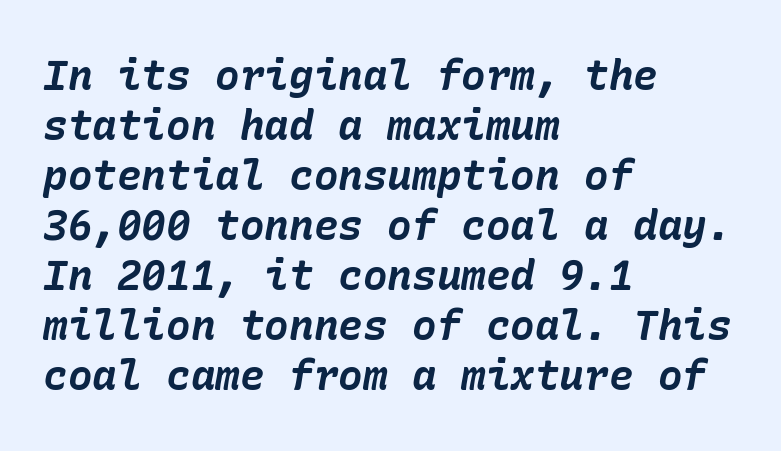
Inter-character spacing is left at the font's built-in metrics. The paragraph has a hard left edge and a soft right edge. On the weight axis this lands at bold, roughly 700. Anything drawn beneath the words? Only blank space. A typesetter would mark this as italic.
